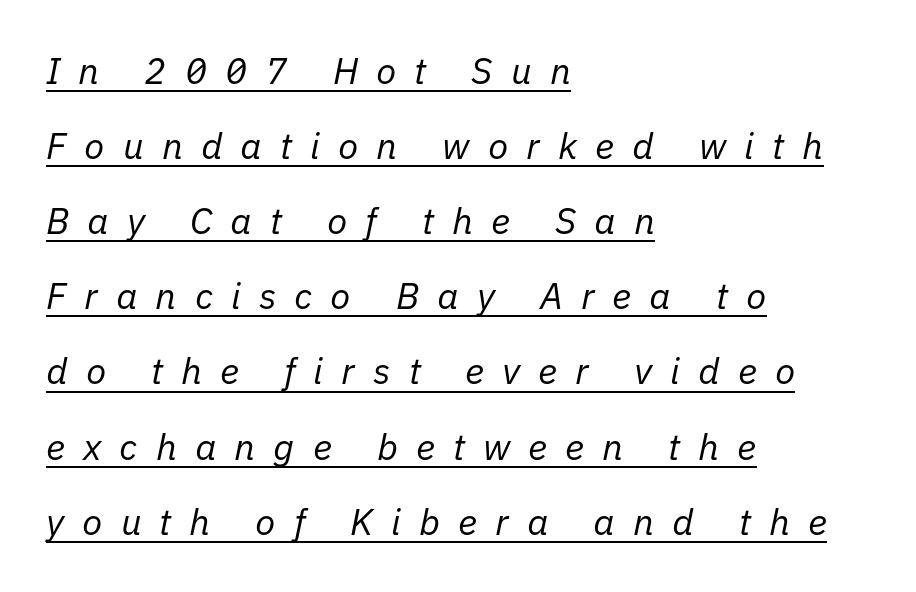
The image shows 37 px regular-weight type, italic (leaning right); set left-aligned, loose line spacing (2.03x), unusually wide letter spacing (+0.49 em), underlined; low stroke contrast and a medium x-height.
